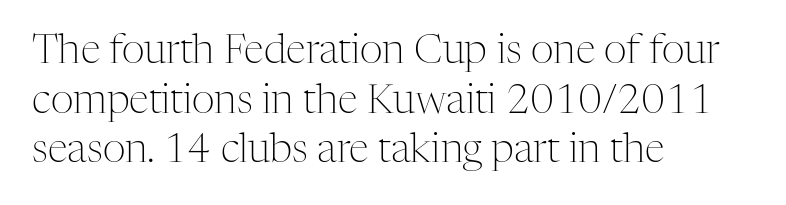
Plain, unruled lines of type. The typography opts for an upright posture over an oblique one. In terms of letterspacing, this is plain default setting. You could not count columns in this text — the font is proportionally spaced.
